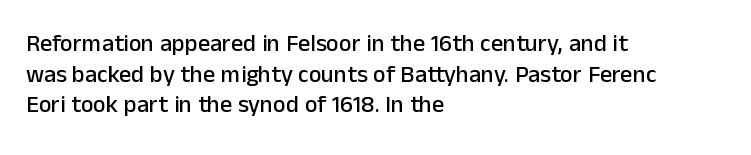
Q: Is the text italic (slanted)? A: No, it is upright.
Q: Is the text underlined? A: No.
Q: How is the paragraph aligned? A: Left-aligned.
Q: Is the spacing between letters normal or unusually wide? A: Normal.
Q: Is the spacing between lines tight, normal or loose? A: Normal.
